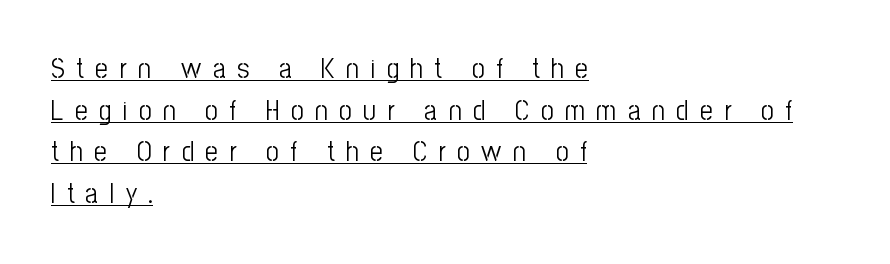
Q: Is the text bold? A: No.
Q: Is the text italic (slanted)? A: No, it is upright.
Q: Is the typeface a serif or a sans-serif typeface? A: Sans-serif.
Q: Is the text underlined? A: Yes.
Q: How is the paragraph aligned? A: Left-aligned.
Q: Is the spacing between letters normal or unusually wide? A: Unusually wide.
Q: Is the spacing between lines tight, normal or loose? A: Normal.
Q: Width (condensed, normal, or wide)? A: Condensed.
Q: Stroke contrast? A: Low.
Q: x-height? A: Medium.
Q: Monospaced? A: No.
